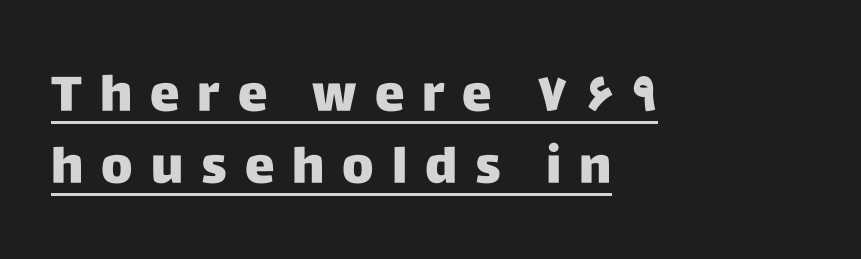
The image shows 50 px sans-serif type, upright; set left-aligned, normal line spacing (1.44x), unusually wide letter spacing (+0.36 em), underlined; low stroke contrast and a large x-height.
